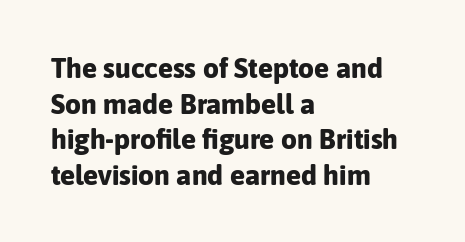
These lines sit exactly where default settings would place them. Designer's note — italics off, roman on. These lines are composed in type without serifs. Typographic density is high because the face is bold. Honestly, there is no underline to notice here at all.
